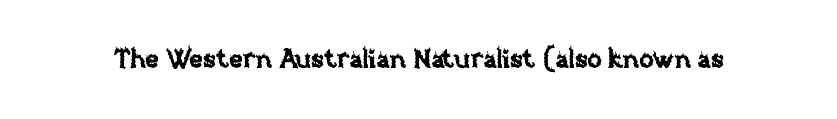
Is there any slant? The stems are plumb. Descenders are the only things crossing below the line. The line texture is even and compact thanks to regular tracking.
